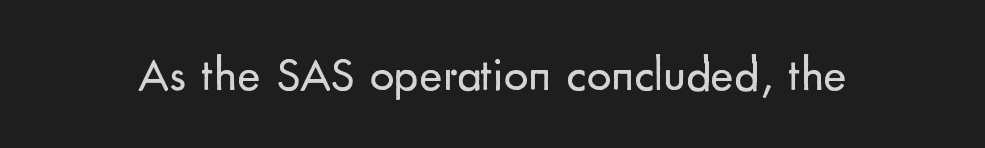
Q: Is the text bold? A: No.
Q: Is the text italic (slanted)? A: No, it is upright.
Q: Is the typeface a serif or a sans-serif typeface? A: Sans-serif.
Q: Is the text underlined? A: No.
Q: Is the spacing between letters normal or unusually wide? A: Normal.
Q: Width (condensed, normal, or wide)? A: Normal.
Q: Stroke contrast? A: Low.
Q: x-height? A: Small.
Q: Monospaced? A: No.
